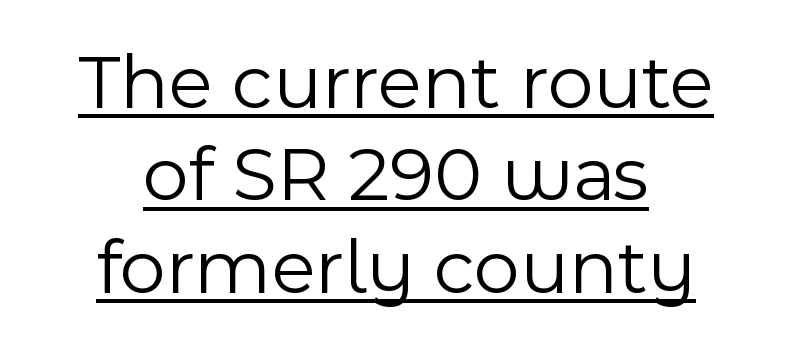
The image shows 79 px light sans-serif type, upright; set line spacing 1.17x, normal letter spacing, underlined; a medium x-height.
